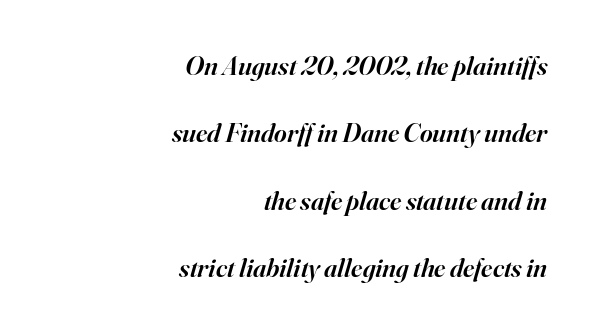
Has an underline been added? It has not. Nobody touched the tracking dial on this one. Is the block centered? No — it sits flush against the right margin. Widely set lines give the paragraph a tall, airy silhouette. The letters are semibold — heavier than regular but short of a full bold. Italic: yes, the glyphs are oblique.
